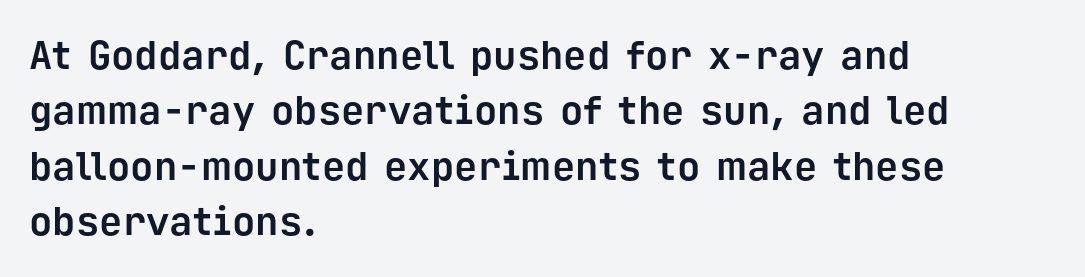
{"serif": "no", "italic": "no", "bold": "yes", "weight": "bold", "width": "normal", "stroke_contrast": "low", "x_height": "medium", "monospaced": "yes", "underline": "no", "align": "left", "line_spacing": "normal", "line_spacing_ratio": 1.42, "letter_spacing": "normal", "letter_spacing_em": 0.0, "glyph_px": 39}
